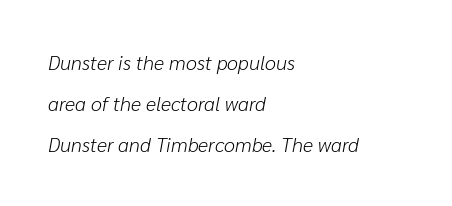
Q: Is the text bold? A: No.
Q: Is the text italic (slanted)? A: Yes, it leans right by about 10 degrees.
Q: Is the text underlined? A: No.
Q: How is the paragraph aligned? A: Left-aligned.
Q: Is the spacing between letters normal or unusually wide? A: Normal.
Q: Is the spacing between lines tight, normal or loose? A: Loose.
